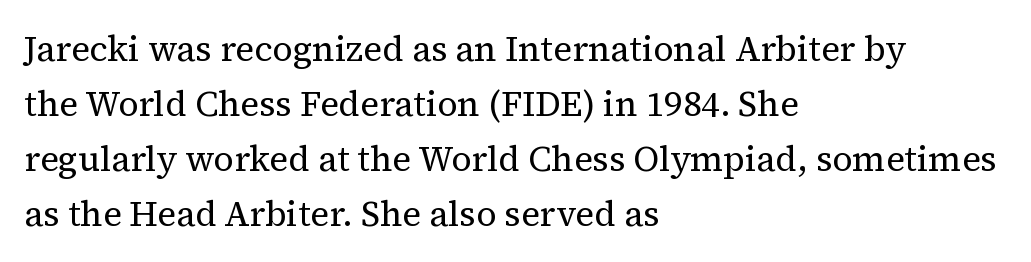
Q: Is the text bold? A: No.
Q: Is the text italic (slanted)? A: No, it is upright.
Q: Is the typeface a serif or a sans-serif typeface? A: Serif.
Q: Is the text underlined? A: No.
Q: How is the paragraph aligned? A: Left-aligned.
Q: Is the spacing between letters normal or unusually wide? A: Normal.
Q: Is the spacing between lines tight, normal or loose? A: Normal.
Q: Width (condensed, normal, or wide)? A: Normal.
Q: Stroke contrast? A: Medium.
Q: x-height? A: Medium.
Q: Monospaced? A: No.
